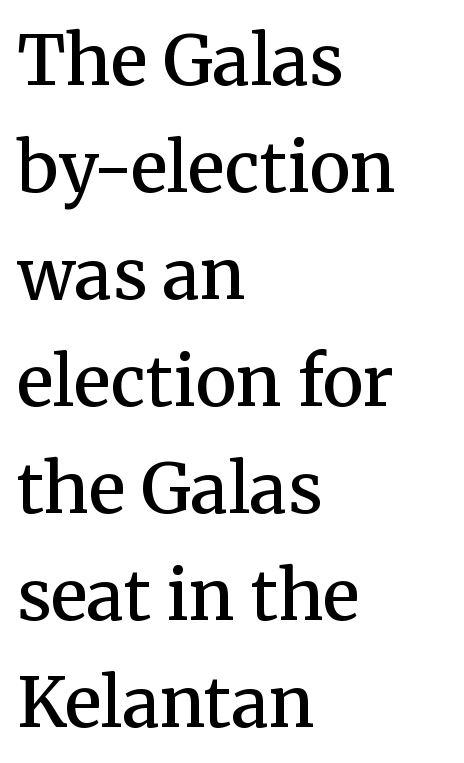
The face used here is seriffed, in the tradition of book romans. Just letters on the line, the space beneath them empty. Quick note: interline space is typical. Is there any slant? The stems are plumb. The sample has been set in demibold, a notch under bold. Nothing unusual about the tracking: characters are spaced as the font intends.
